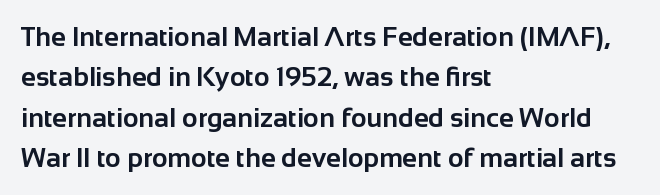
The image shows 27 px bold type, upright; set left-aligned, normal line spacing (1.5x), normal letter spacing, not underlined.
